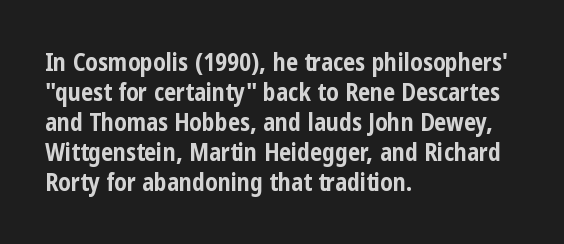
The image shows 24 px bold type, upright; set left-aligned, normal line spacing (1.25x), normal letter spacing, not underlined.
